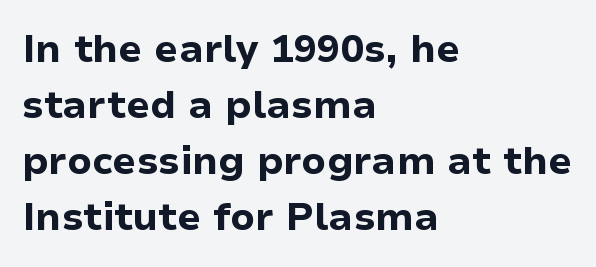
{"serif": "no", "italic": "no", "bold": "yes", "weight": "bold", "width": "normal", "stroke_contrast": "low", "x_height": "medium", "monospaced": "no", "underline": "no", "align": "left", "line_spacing": "normal", "line_spacing_ratio": 1.44, "letter_spacing": "normal", "letter_spacing_em": 0.0, "glyph_px": 39}
